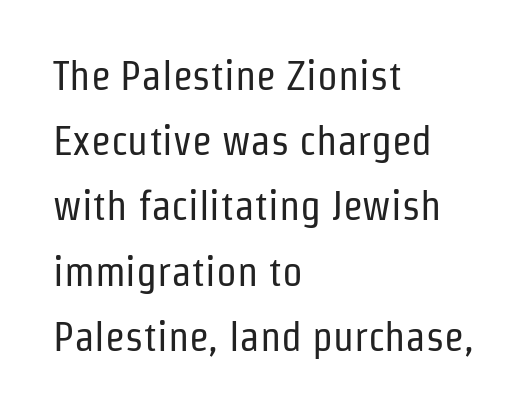
Descenders hang freely into open space. Baseline-to-baseline distance is the conventional proportion of letter height. The letters sit at their default tracking, neither squeezed nor spread. Unlike a traditional serif, this face leaves its strokes unadorned. The ragged edge is on the right, which tells us the setting is flush left.
